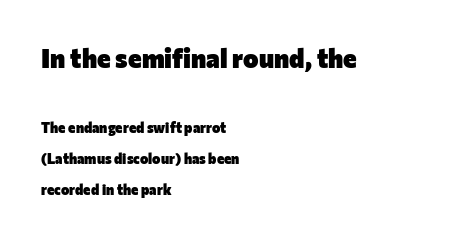
{"italic": "no", "bold": "yes", "underline": "no", "align": "left", "line_spacing": "loose", "line_spacing_ratio": 2.18, "letter_spacing": "normal", "letter_spacing_em": 0.0, "larger_block": "first", "size_ratio": 1.86, "glyph_px": 26}
